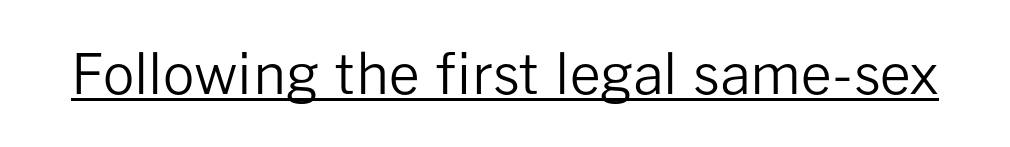
{"serif": "no", "italic": "no", "bold": "no", "weight": "regular", "width": "normal", "stroke_contrast": "low", "x_height": "medium", "monospaced": "no", "underline": "yes", "letter_spacing": "normal", "letter_spacing_em": 0.0, "glyph_px": 55}
